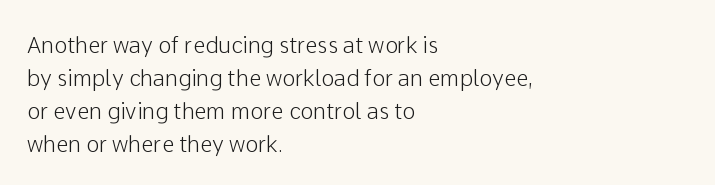
{"italic": "no", "underline": "no", "align": "left", "line_spacing": "normal", "line_spacing_ratio": 1.5, "letter_spacing": "normal", "letter_spacing_em": 0.0, "glyph_px": 22}
